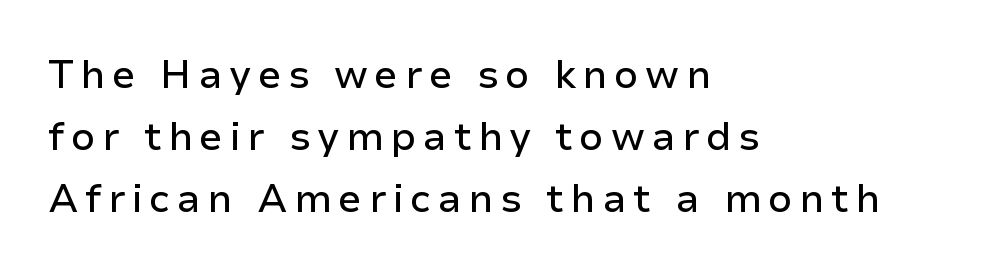
All the whitespace from short lines collects on the right. Letterform terminals end flat and unadorned throughout the passage. The passage shown is typed in a proportional face where columns would drift. The passage shown is not underscored anywhere.
